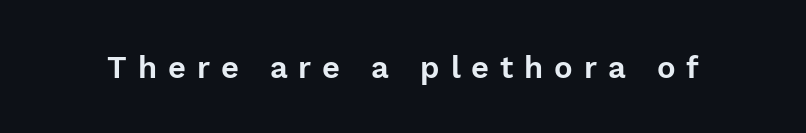
The image shows 31 px sans-serif type, upright; set unusually wide letter spacing (+0.35 em), not underlined; low stroke contrast and a medium x-height.
